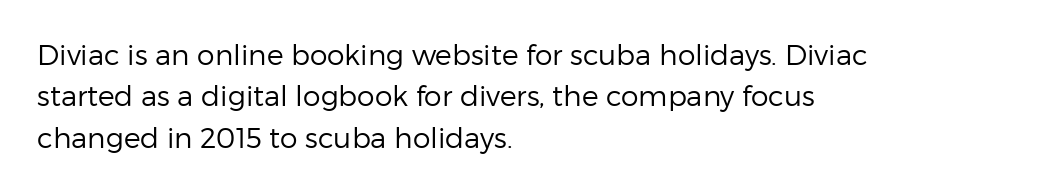
Q: Is the text bold? A: No.
Q: Is the text italic (slanted)? A: No, it is upright.
Q: Is the typeface a serif or a sans-serif typeface? A: Sans-serif.
Q: Is the text underlined? A: No.
Q: How is the paragraph aligned? A: Left-aligned.
Q: Is the spacing between letters normal or unusually wide? A: Normal.
Q: Is the spacing between lines tight, normal or loose? A: Normal.
Q: Width (condensed, normal, or wide)? A: Normal.
Q: Stroke contrast? A: Low.
Q: x-height? A: Medium.
Q: Monospaced? A: No.
